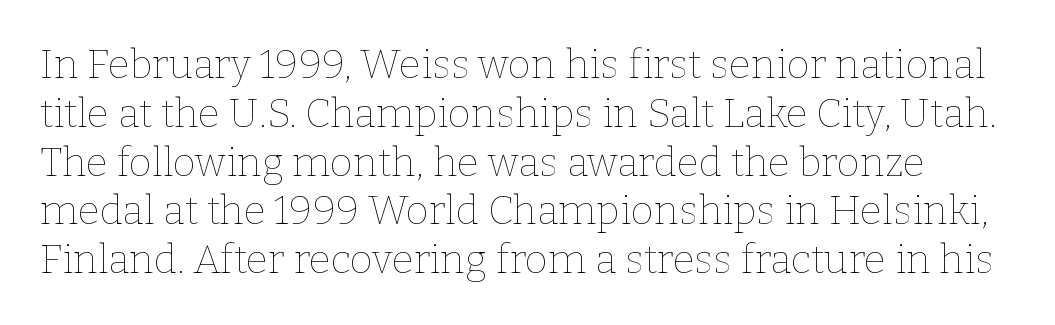
If you drew a line through each stem, it would be perfectly vertical. This sample has the flowing, uneven cadence of proportional lettering. The passage shown is not underscored anywhere. This reads as an unemphasized weight, regular at the heaviest.
